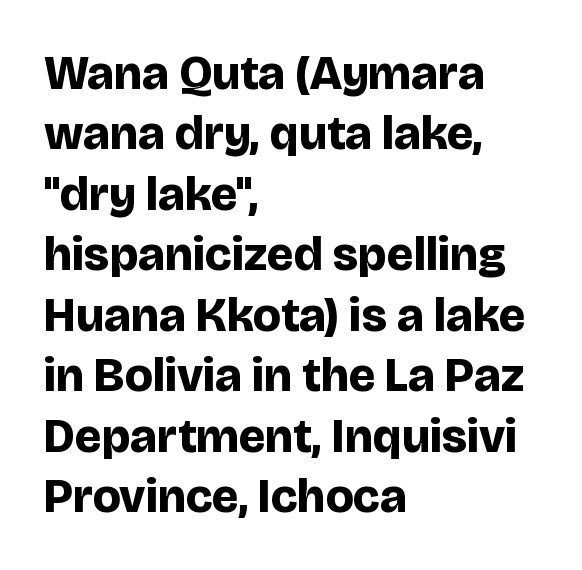
Q: Is the text bold? A: Yes.
Q: Is the text italic (slanted)? A: No, it is upright.
Q: Is the typeface a serif or a sans-serif typeface? A: Sans-serif.
Q: Is the text underlined? A: No.
Q: How is the paragraph aligned? A: Left-aligned.
Q: Is the spacing between letters normal or unusually wide? A: Normal.
Q: Is the spacing between lines tight, normal or loose? A: Normal.
Q: Width (condensed, normal, or wide)? A: Normal.
Q: Stroke contrast? A: Low.
Q: x-height? A: Large.
Q: Monospaced? A: No.
